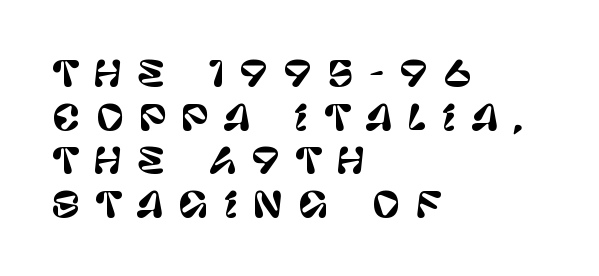
Looks like regular typesetting: each glyph gets only the width it needs. Classification — sans serif. Decoration check: the copy has no underline. How are the letters spaced? Widely, with obvious added tracking. All the whitespace from short lines collects on the right.
